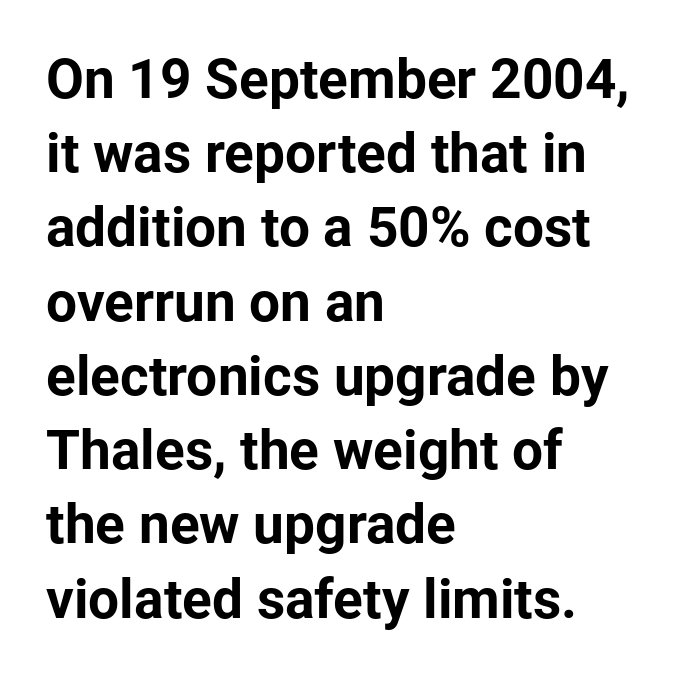
The image shows 55 px bold sans-serif type, upright; set left-aligned, normal line spacing (1.35x), normal letter spacing, not underlined; low stroke contrast and a medium x-height.
